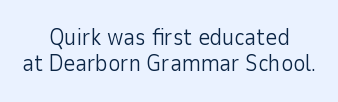
{"italic": "no", "bold": "no", "underline": "no", "align": "center", "line_spacing": "tight", "line_spacing_ratio": 1.15, "letter_spacing": "normal", "letter_spacing_em": 0.0, "glyph_px": 23}
